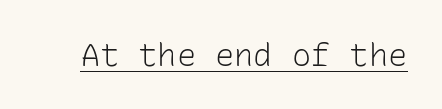
Here the glyphs are tracked normally, forming tight word shapes. Do the characters align in a grid? Yes, the font is monospaced. Counters stay open thanks to moderate or lighter strokes. Examine the stroke ends and you'll find no serifs.
